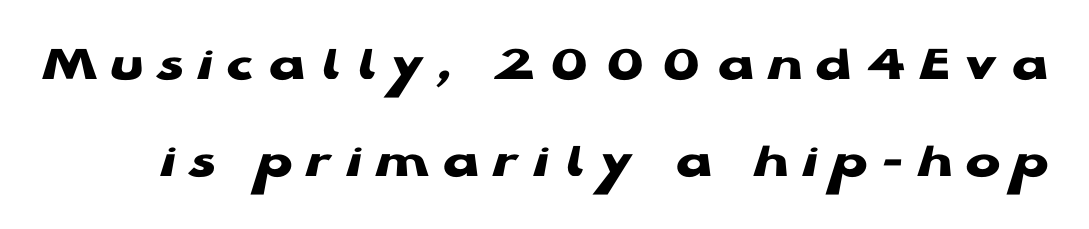
The image shows 52 px heavy, wide sans-serif type, upright; set line spacing 1.86x, unusually wide letter spacing (+0.26 em), not underlined; low stroke contrast and a medium x-height.
